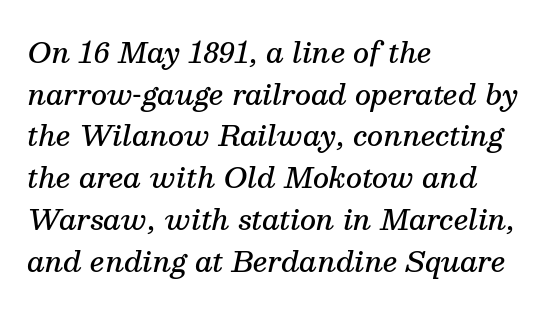
Horizontal bands of white between lines are of average thickness. You could call the tracking neutral — neither tight nor loose. Every row of glyphs begins at an identical x-position on the left. Check the space under the baseline: it is left empty. Look at the bottom of the vertical strokes: they flare into serifs here.
